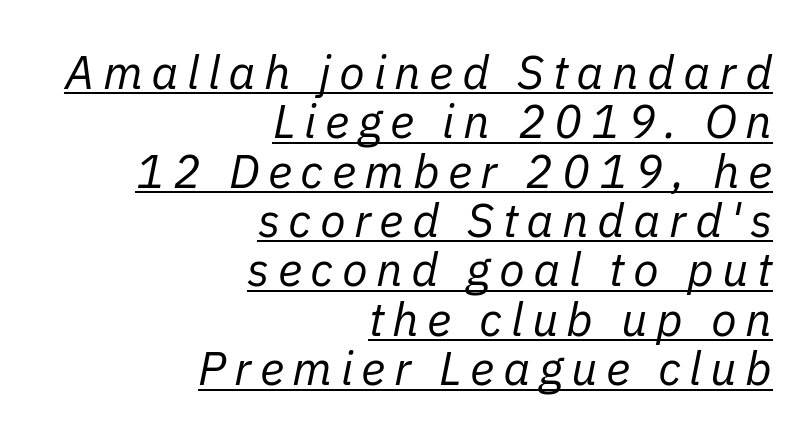
The image shows 47 px regular-weight type, italic (leaning right); set right-aligned, tight line spacing (1.05x), underlined; low stroke contrast and a medium x-height.
